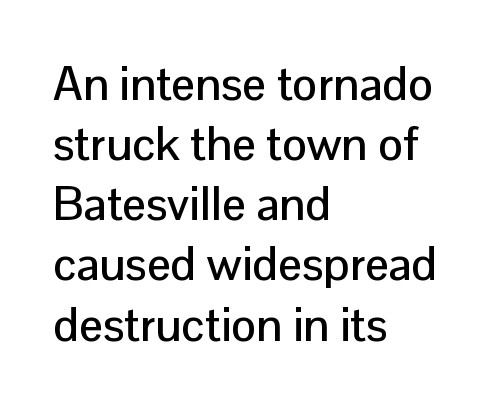
The image shows 47 px sans-serif type, upright; set left-aligned, normal line spacing (1.28x), normal letter spacing, not underlined; low stroke contrast and a medium x-height.
